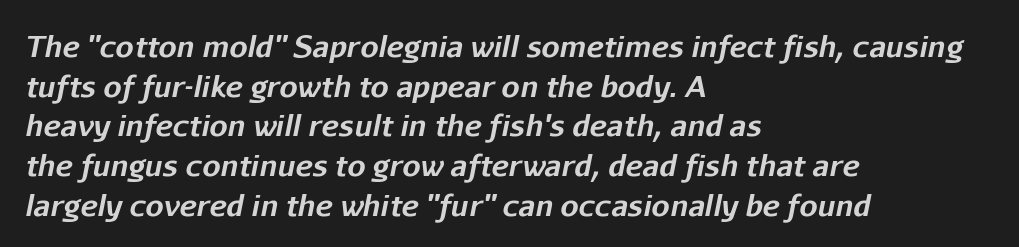
Is this a fixed-width face? No — the glyphs have proportional, varying widths. The typesetter chose a ragged-right arrangement here. Here the glyphs are tracked normally, forming tight word shapes. The whole block is typeset with a tilt. A typesetter would call this leading conventional body-copy spacing. Weight check: bold — yes, fully.
